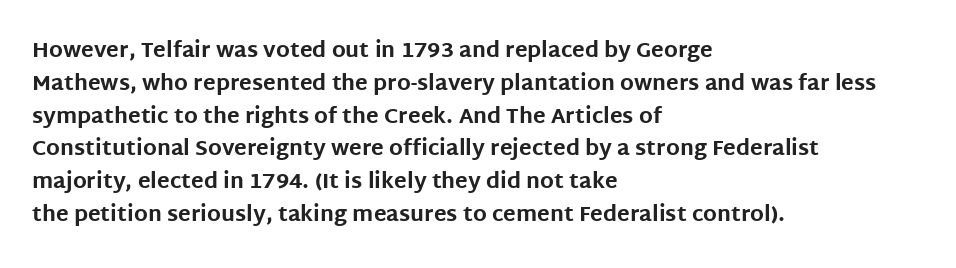
The image shows 21 px bold type, upright; set left-aligned, normal line spacing (1.56x), normal letter spacing, not underlined.
